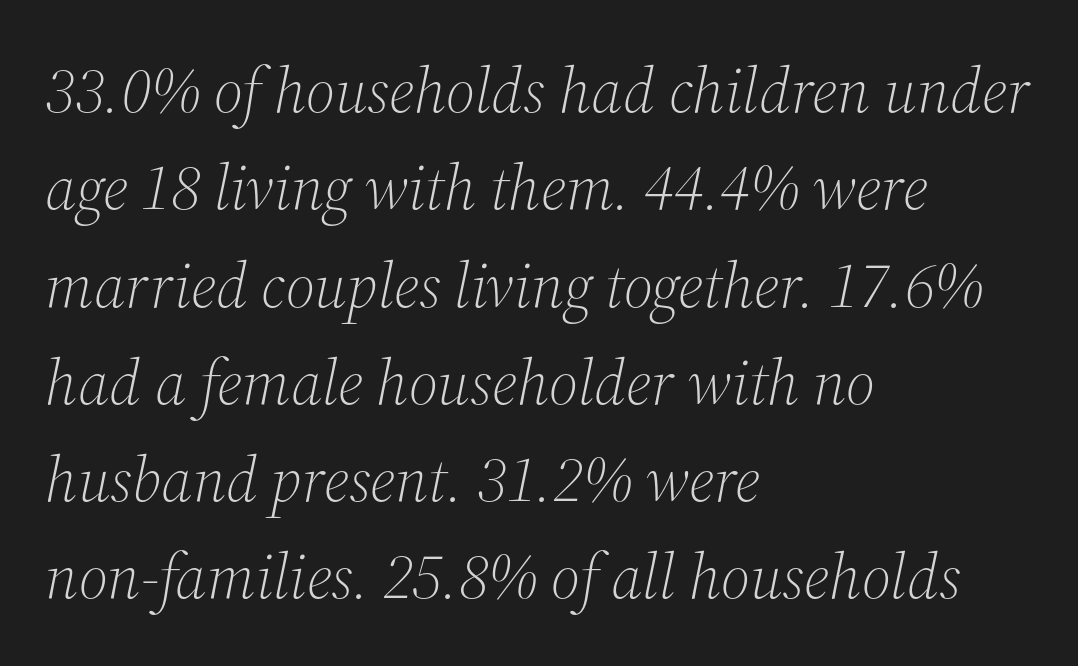
The image shows 64 px light serif type, italic (leaning right); set left-aligned, normal line spacing (1.52x), normal letter spacing, not underlined; medium stroke contrast and a medium x-height.
